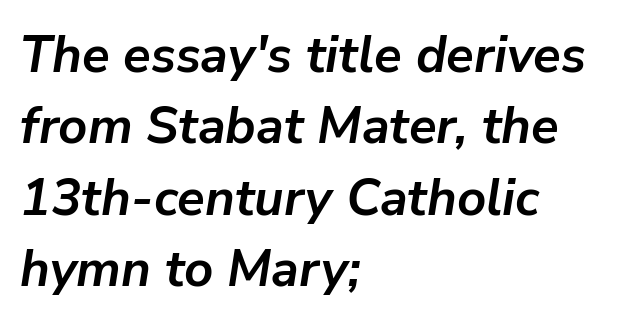
The text block is weighted toward the left margin, trailing off unevenly rightward. Thick stems and heavy bowls — unmistakably bold. Vertically, the passage feels balanced, rows spaced as you'd expect. Just letters on the line, the space beneath them empty.
